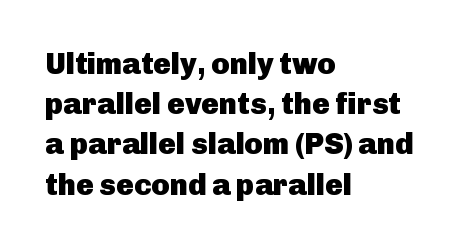
The image shows 30 px heavy sans-serif type, upright; set left-aligned, normal line spacing (1.34x), normal letter spacing, not underlined; low stroke contrast and a medium x-height.
